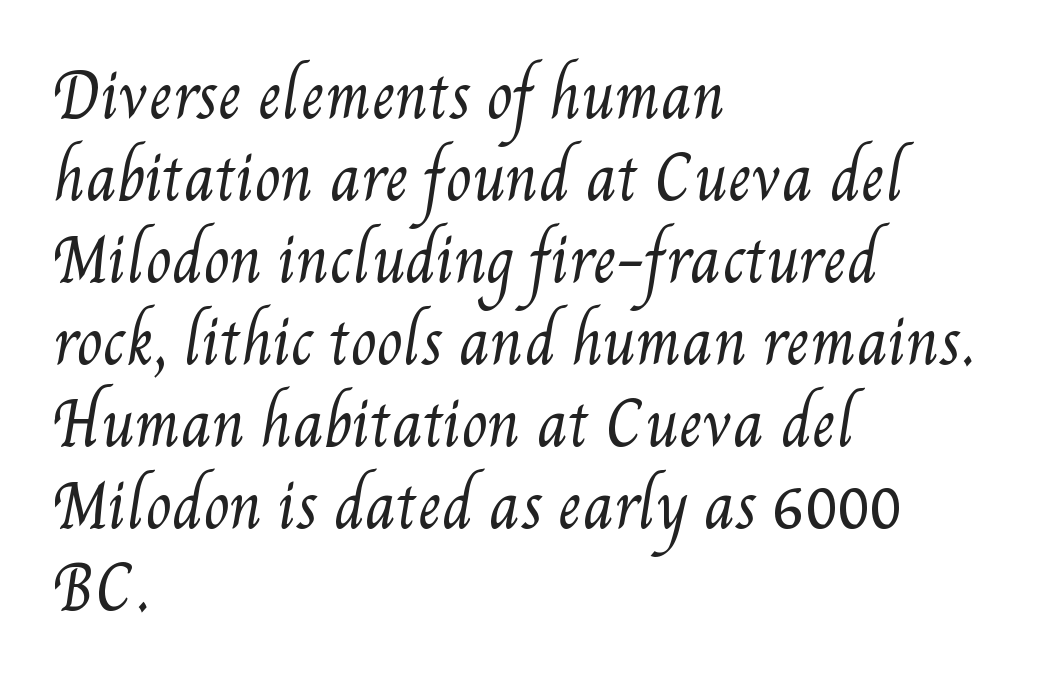
{"bold": "no", "weight": "regular", "width": "condensed", "stroke_contrast": "medium", "x_height": "small", "monospaced": "no", "underline": "no", "align": "left", "line_spacing": "normal", "line_spacing_ratio": 1.39, "letter_spacing": "normal", "letter_spacing_em": 0.0, "glyph_px": 59}
